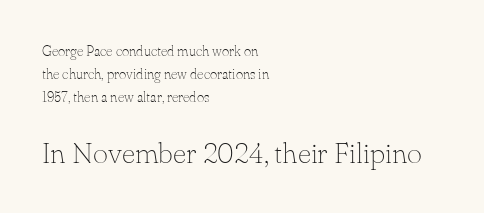
The image shows 29 px thin serif type, upright; set left-aligned, normal line spacing (1.63x), normal letter spacing, not underlined; the second (bottom) block is 2.07x larger; low stroke contrast and a small x-height.
